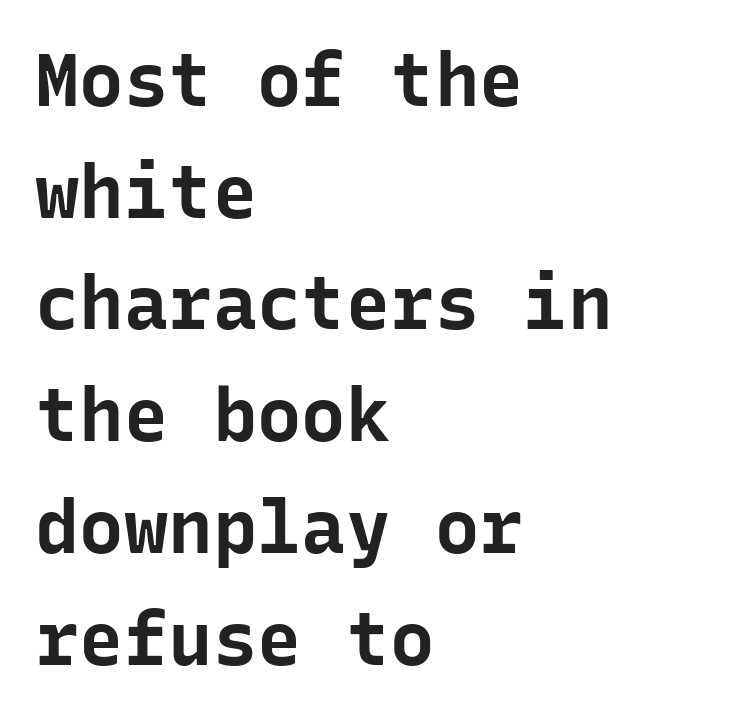
Pretty heavy lettering here — definitely bold. Quick note: interline space is typical. Each letter's strokes conclude bluntly, with no projecting serifs. Do the letters lean? They stand straight.
